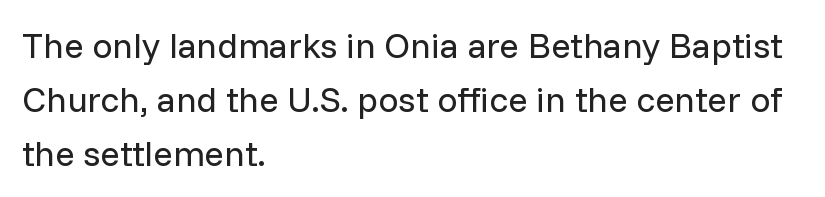
{"serif": "no", "italic": "no", "bold": "no", "weight": "regular", "width": "normal", "stroke_contrast": "low", "x_height": "medium", "monospaced": "no", "underline": "no", "align": "left", "line_spacing": "normal", "line_spacing_ratio": 1.5, "letter_spacing": "normal", "letter_spacing_em": 0.0, "glyph_px": 36}
